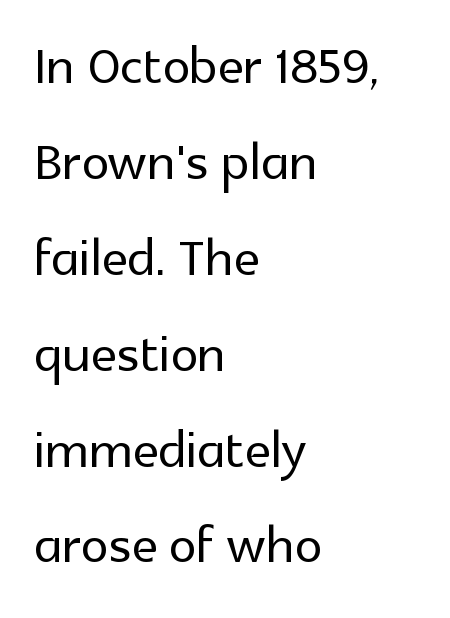
The image shows 70 px sans-serif type, upright; set left-aligned, normal line spacing (1.37x), normal letter spacing, not underlined; a medium x-height.
